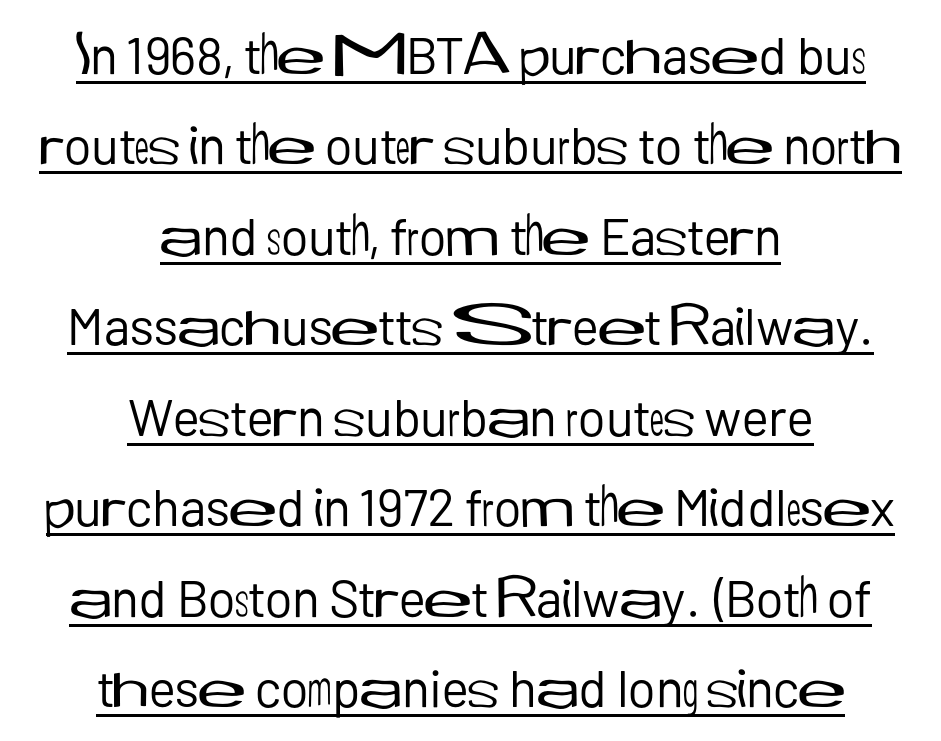
Each letter's strokes conclude bluntly, with no projecting serifs. Students, note that the glyphs here touch the page at normal intervals. Ink coverage per letter is moderate at most. Is there an underline? Yes — a line sits under the letters. The paragraph shown floats in the horizontal middle. The passage shown is typed in a proportional face where columns would drift.
